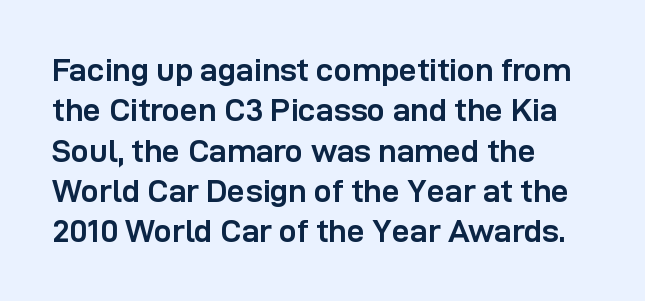
Characters remain perfectly vertical along every line. The text block is weighted toward the left margin, trailing off unevenly rightward. Note: no serifs on the glyphs. A normal amount of white space separates one row of letters from the next. Is the letter spacing exaggerated? No — it looks like the ordinary default.
